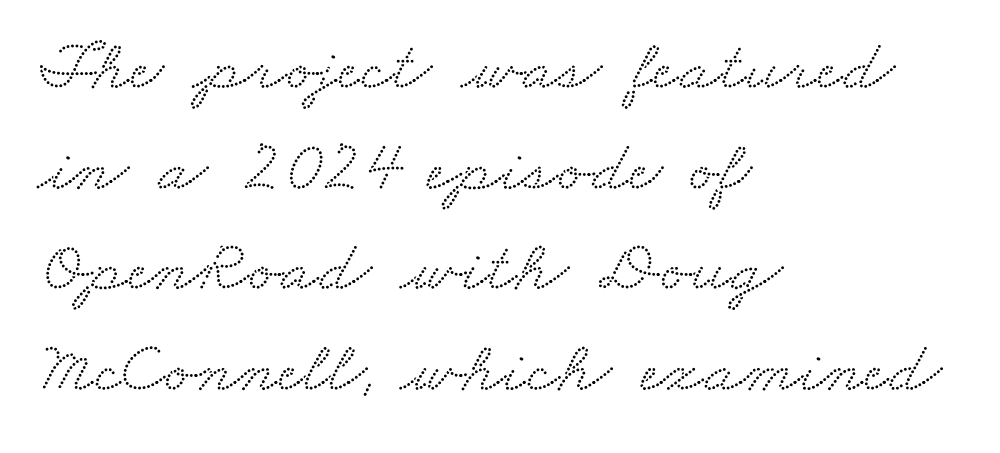
The image shows 73 px wide serif type; set left-aligned, normal line spacing (1.38x), normal letter spacing, not underlined; medium stroke contrast and a small x-height.
